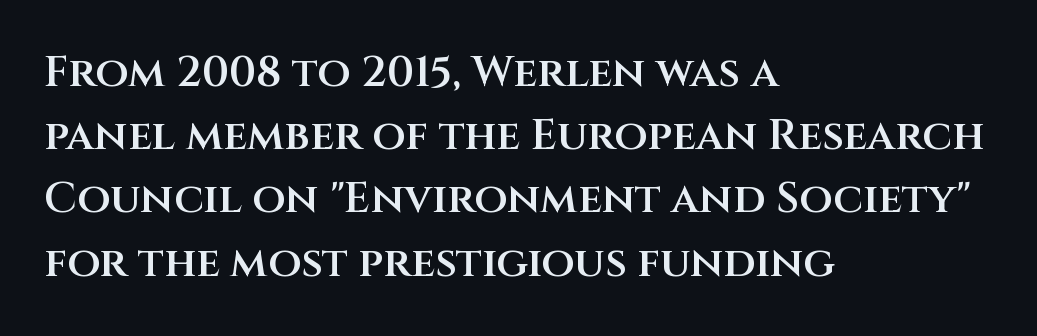
{"serif": "no", "italic": "no", "bold": "semi", "weight": "semibold", "width": "normal", "stroke_contrast": "medium", "x_height": "large", "monospaced": "no", "underline": "no", "align": "left", "line_spacing": "normal", "line_spacing_ratio": 1.47, "letter_spacing": "normal", "letter_spacing_em": 0.0, "glyph_px": 43}
